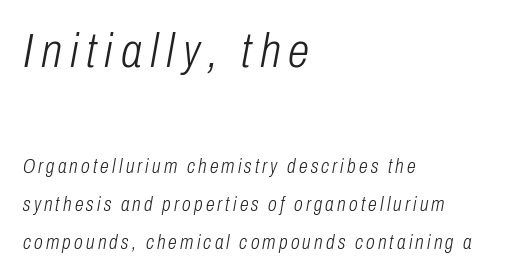
Counters stay open thanks to moderate or lighter strokes. Scale decreases going downward across the two blocks. The setting favours the left margin, as ordinary paragraphs usually do. Tall strokes in this sample are angled rather than plumb.
